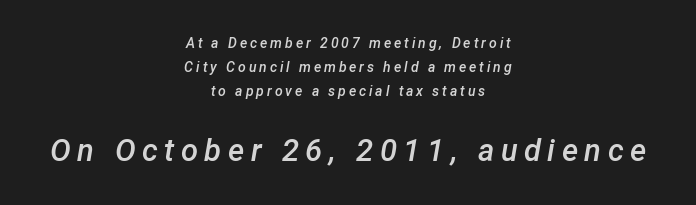
The image shows 31 px semibold type, italic (leaning right); set centered, line spacing 1.72x, unusually wide letter spacing (+0.21 em), not underlined; the second (bottom) block is 2.21x larger; low stroke contrast and a medium x-height.
